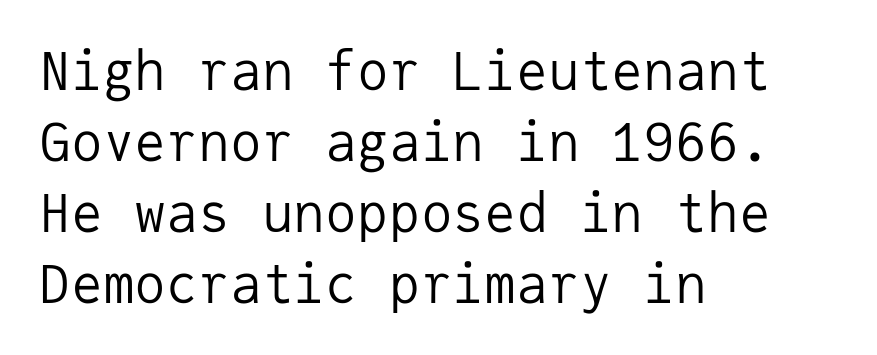
{"serif": "no", "italic": "no", "bold": "no", "weight": "regular", "width": "normal", "stroke_contrast": "low", "x_height": "medium", "monospaced": "yes", "underline": "no", "align": "left", "line_spacing": "normal", "line_spacing_ratio": 1.34, "letter_spacing": "normal", "letter_spacing_em": 0.0, "glyph_px": 53}
